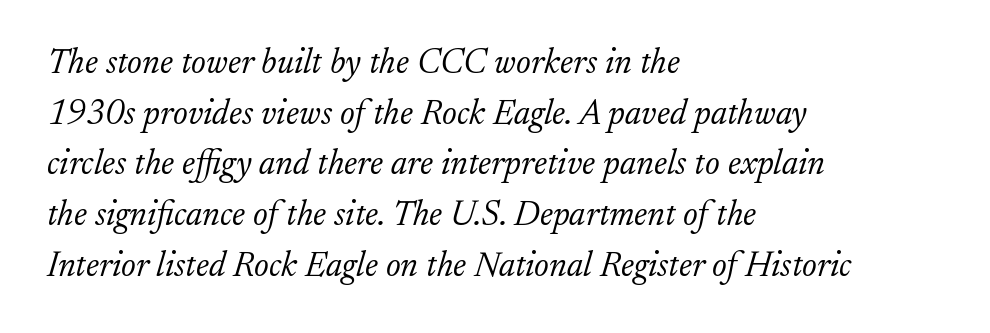
Q: Is the text bold? A: No.
Q: Is the text italic (slanted)? A: Yes, it leans right by about 17 degrees.
Q: Is the typeface a serif or a sans-serif typeface? A: Serif.
Q: Is the text underlined? A: No.
Q: How is the paragraph aligned? A: Left-aligned.
Q: Is the spacing between letters normal or unusually wide? A: Normal.
Q: Is the spacing between lines tight, normal or loose? A: Normal.
Q: Width (condensed, normal, or wide)? A: Normal.
Q: Stroke contrast? A: Low.
Q: x-height? A: Small.
Q: Monospaced? A: No.
